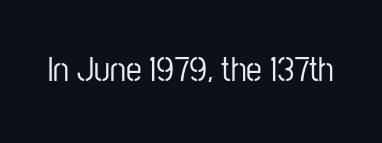
Q: Is the text italic (slanted)? A: No, it is upright.
Q: Is the typeface a serif or a sans-serif typeface? A: Sans-serif.
Q: Is the text underlined? A: No.
Q: Is the spacing between letters normal or unusually wide? A: Normal.
Q: Width (condensed, normal, or wide)? A: Condensed.
Q: Stroke contrast? A: Low.
Q: x-height? A: Medium.
Q: Monospaced? A: No.
